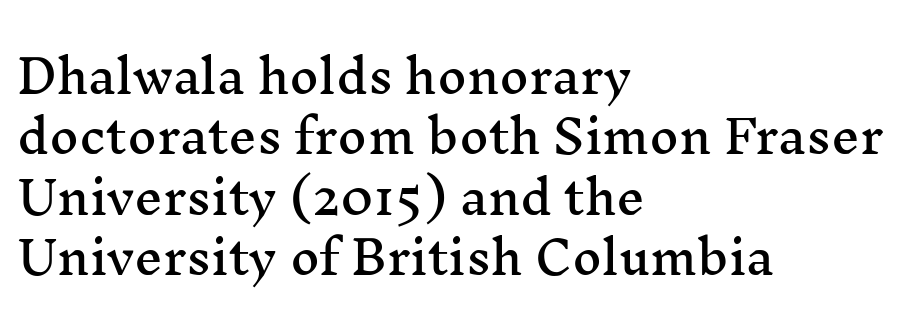
The letters sit at their default tracking, neither squeezed nor spread. This is the regular roman posture of the typeface. Left-aligned paragraph, ragged on the right. Regular leading. You could not count columns in this text — the font is proportionally spaced. Quick note: underline off.
